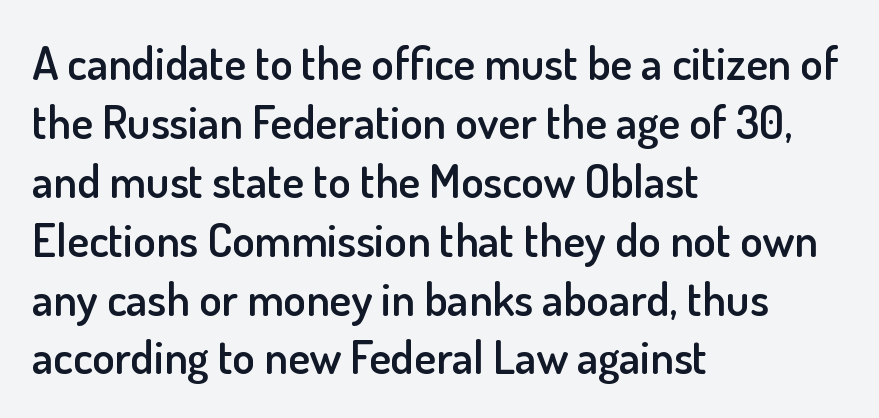
Q: Is the text bold? A: Semi-bold.
Q: Is the text italic (slanted)? A: No, it is upright.
Q: Is the typeface a serif or a sans-serif typeface? A: Sans-serif.
Q: Is the text underlined? A: No.
Q: How is the paragraph aligned? A: Left-aligned.
Q: Is the spacing between letters normal or unusually wide? A: Normal.
Q: Is the spacing between lines tight, normal or loose? A: Normal.
Q: Width (condensed, normal, or wide)? A: Normal.
Q: Stroke contrast? A: Low.
Q: x-height? A: Small.
Q: Monospaced? A: No.
